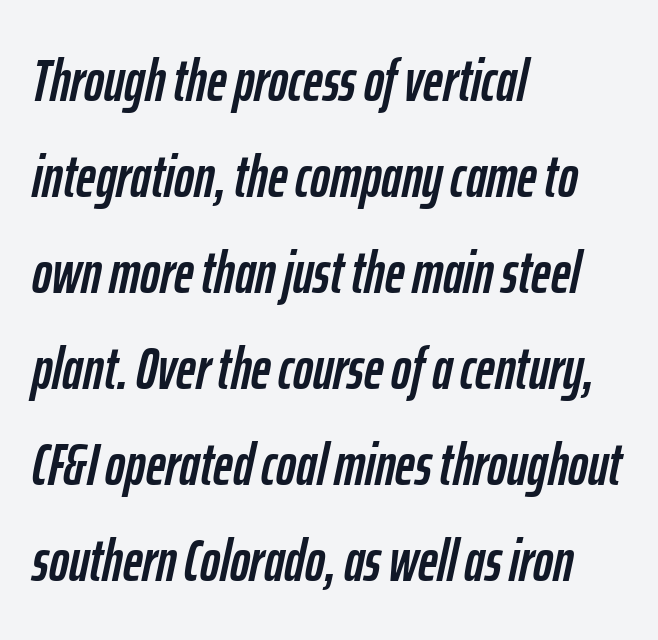
The image shows 60 px condensed type, italic (leaning right); set left-aligned, normal line spacing (1.6x), normal letter spacing, not underlined; low stroke contrast and a medium x-height.
